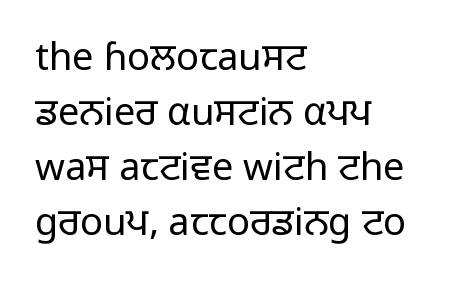
Observe the ordinary spacing: letters are neighbours, not strangers. The paragraph shown leans on its left margin. Is there any slant? The stems are plumb. I'd call this a sans setting — the letters go barefoot.
